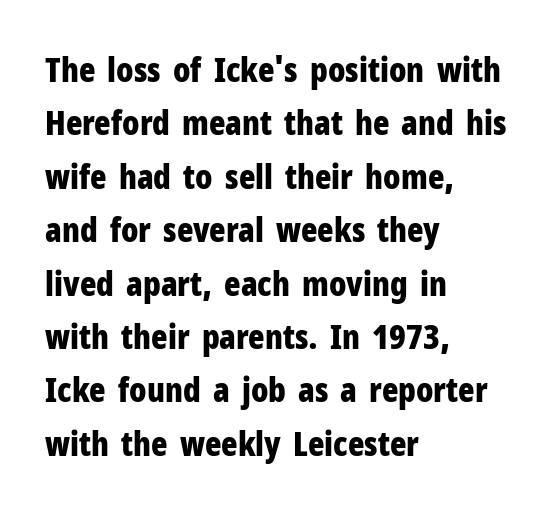
{"serif": "no", "italic": "no", "bold": "yes", "weight": "bold", "width": "condensed", "stroke_contrast": "low", "x_height": "medium", "monospaced": "no", "underline": "no", "align": "left", "line_spacing": "normal", "line_spacing_ratio": 1.57, "letter_spacing": "normal", "letter_spacing_em": 0.0, "glyph_px": 34}
